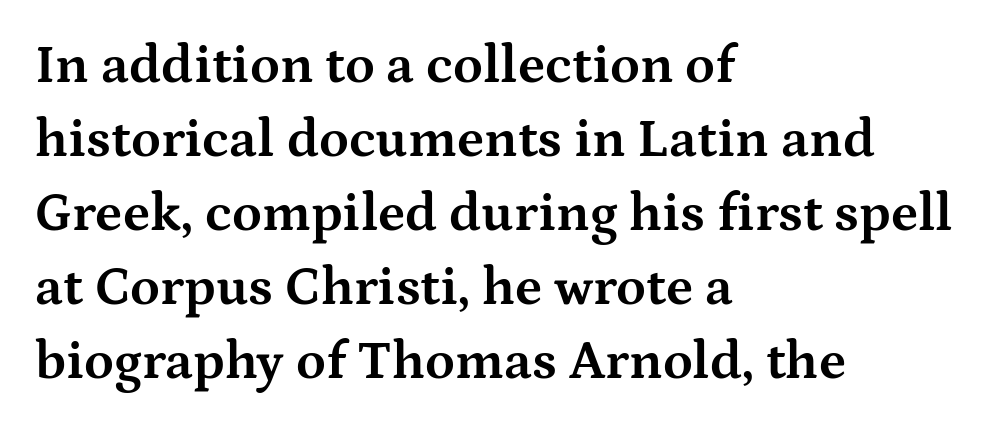
{"serif": "yes", "italic": "no", "bold": "yes", "weight": "bold", "width": "wide", "stroke_contrast": "medium", "x_height": "medium", "monospaced": "no", "underline": "no", "align": "left", "line_spacing": "normal", "line_spacing_ratio": 1.37, "letter_spacing": "normal", "letter_spacing_em": 0.0, "glyph_px": 54}
